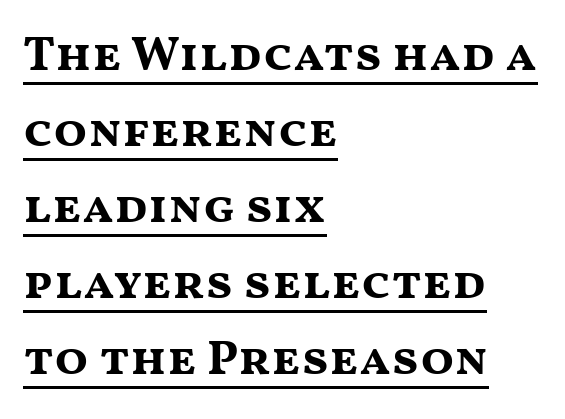
Q: Is the text bold? A: Yes.
Q: Is the text italic (slanted)? A: No, it is upright.
Q: Is the typeface a serif or a sans-serif typeface? A: Sans-serif.
Q: Is the text underlined? A: Yes.
Q: How is the paragraph aligned? A: Left-aligned.
Q: Is the spacing between letters normal or unusually wide? A: Normal.
Q: Is the spacing between lines tight, normal or loose? A: Normal.
Q: Width (condensed, normal, or wide)? A: Wide.
Q: Stroke contrast? A: Medium.
Q: x-height? A: Medium.
Q: Monospaced? A: No.
